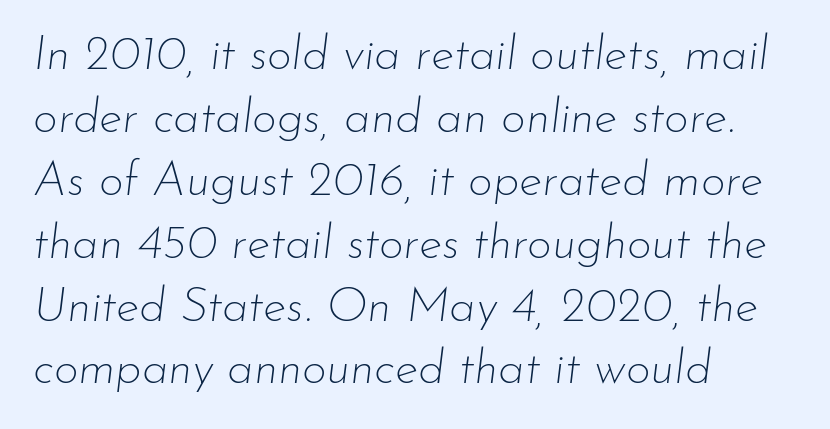
A student would call this left alignment; a typographer would say flush left, rag right. Think of a printed novel: that variable character pitch is what you see here. Vertically, the passage feels balanced, rows spaced as you'd expect. The line texture is even and compact thanks to regular tracking. The strokes are not fattened; the text isn't bold.
